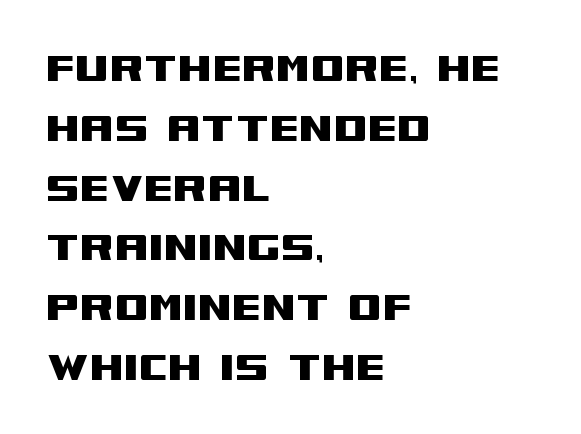
The image shows 49 px wide sans-serif type, upright; set left-aligned, line spacing 1.22x, normal letter spacing, not underlined; medium stroke contrast and a large x-height.
